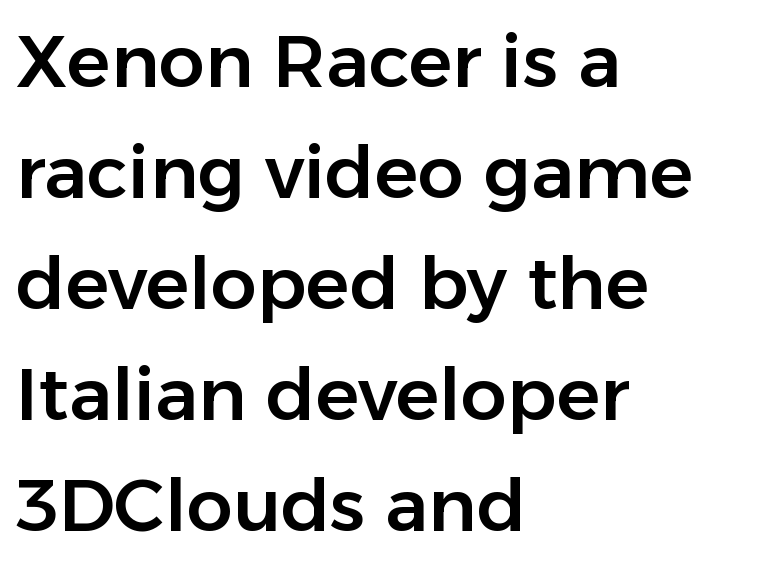
Characters remain perfectly vertical along every line. Layout note: lines flush left. The letters advance in unequal steps, a hallmark of proportional type. To sum up the face: it is a sans, with no serifs. The letters sit at their default tracking, neither squeezed nor spread. Just letters on the line, the space beneath them empty.
